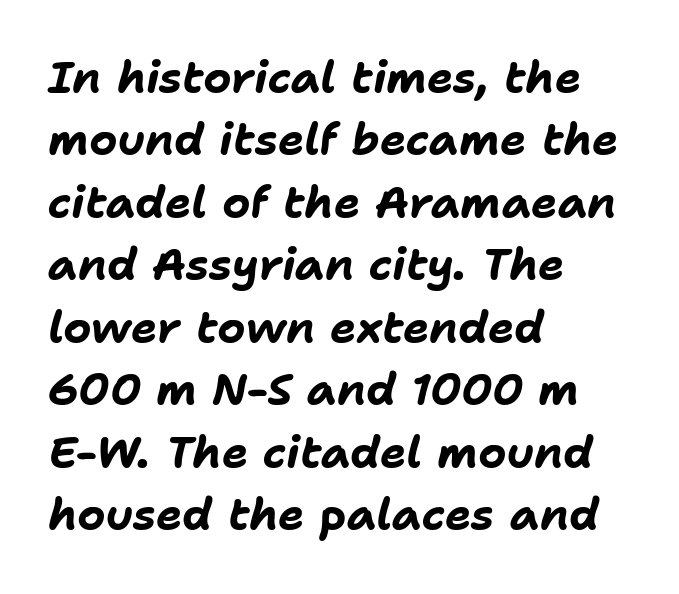
{"italic": "yes", "lean": "right", "slant_degrees": 11, "bold": "yes", "weight": "bold", "width": "normal", "stroke_contrast": "low", "x_height": "medium", "monospaced": "no", "underline": "no", "align": "left", "line_spacing": "normal", "line_spacing_ratio": 1.42, "letter_spacing": "normal", "letter_spacing_em": 0.0, "glyph_px": 44}
